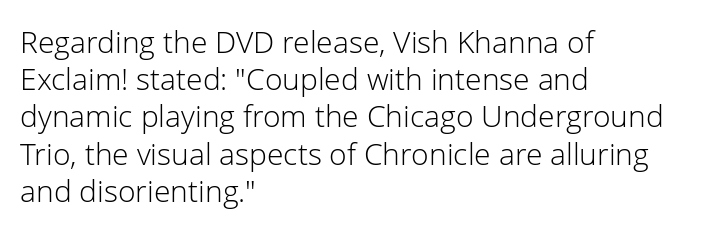
Each line starts at the same left margin while the right side varies. These lines keep a tight, regular rhythm from letter to letter. Note the varied advance widths — an 'i' is clearly narrower than an 'm'. The typesetting does not lean heavy: it is not bold. Rule under the text: the space is simply empty. Letterform terminals end flat and unadorned throughout the passage.
